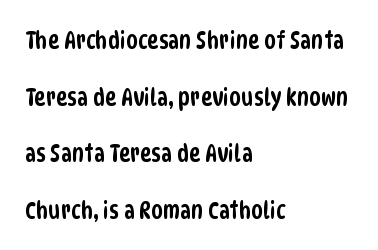
These lines keep a tight, regular rhythm from letter to letter. One glance says open: line gaps are wider than usual. The passage is arranged the way most books set body copy — flush left. Only glyphs here, with clear space below each row.
